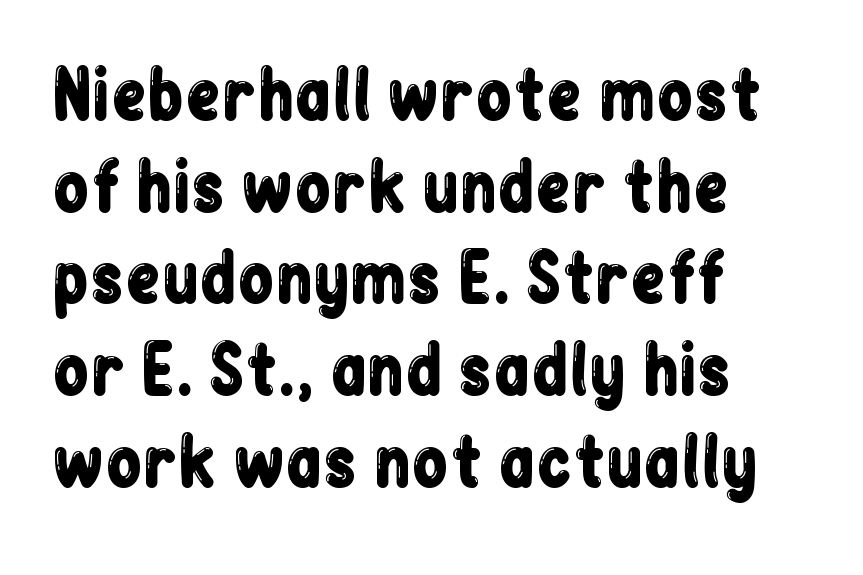
The space between consecutive lines is moderate. The letters stand straight up with perfectly vertical stems. Think of a printed novel: that variable character pitch is what you see here. The glyphs are unaccompanied by any horizontal stroke below them. Classification — sans serif. Here the glyphs are tracked normally, forming tight word shapes.
